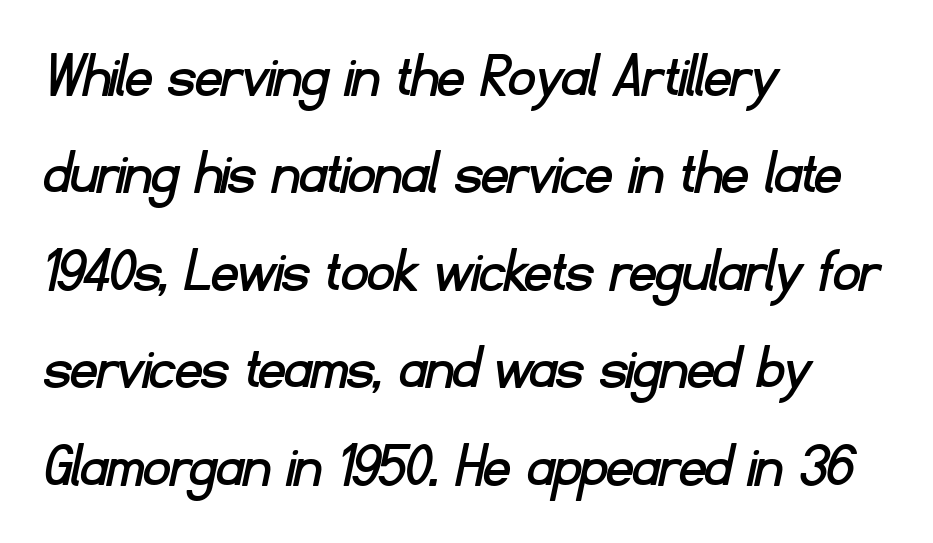
{"serif": "no", "width": "normal", "stroke_contrast": "low", "x_height": "small", "monospaced": "no", "underline": "no", "align": "left", "line_spacing": "normal", "line_spacing_ratio": 1.5, "letter_spacing": "normal", "letter_spacing_em": 0.0, "glyph_px": 65}
